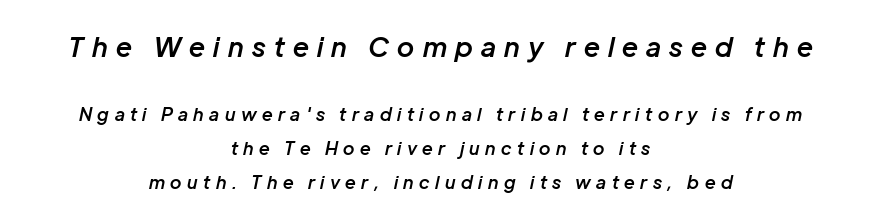
Q: Is the text bold? A: Semi-bold.
Q: Is the text italic (slanted)? A: Yes, it leans right by about 12 degrees.
Q: Is the text underlined? A: No.
Q: How is the paragraph aligned? A: Centered.
Q: Is the spacing between letters normal or unusually wide? A: Unusually wide.
Q: Which block of text is set in a larger size, the first (top) or the second (bottom)? A: The first (top) one.
